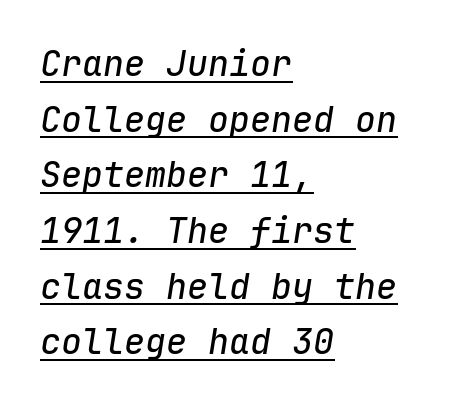
The image shows 35 px text type, italic (leaning right), monospaced; set left-aligned, normal line spacing (1.59x), normal letter spacing, underlined; low stroke contrast and a medium x-height.
